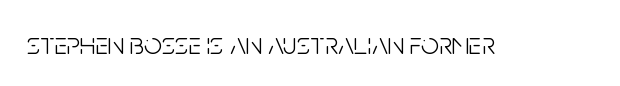
The line texture is even and compact thanks to regular tracking. Characters remain perfectly vertical along every line. Do the characters align in a grid? No, the font is proportional. Check under the words: just untouched page. The glyphs in this specimen are sans serif. Summary of weight: not heavy and not bold.
